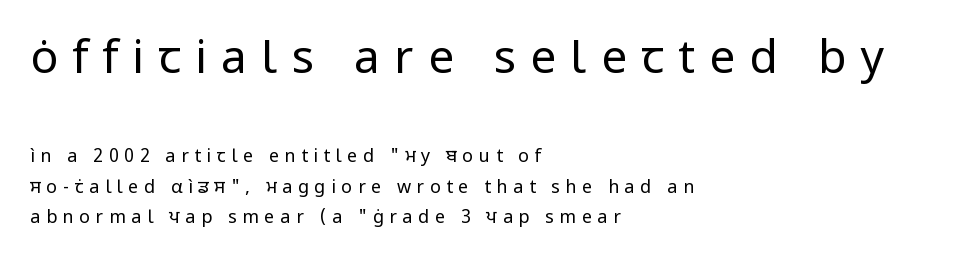
{"serif": "no", "italic": "no", "bold": "no", "weight": "regular", "width": "normal", "stroke_contrast": "low", "x_height": "medium", "monospaced": "no", "underline": "no", "align": "left", "line_spacing": "normal", "line_spacing_ratio": 1.7, "letter_spacing": "wide", "letter_spacing_em": 0.31, "larger_block": "first", "size_ratio": 2.56, "glyph_px": 46}
